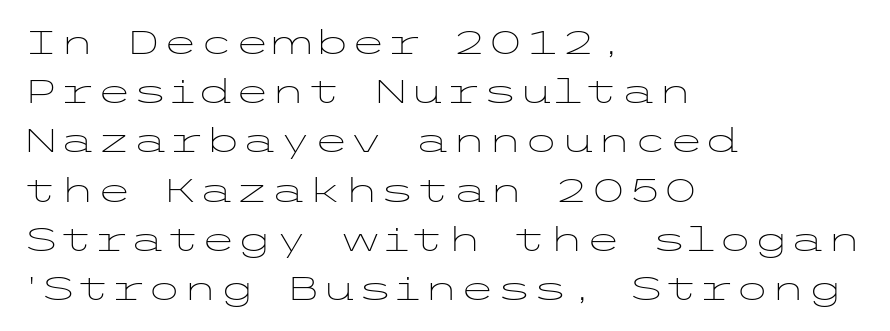
This rendering features lettering with no underline. Upright lettering throughout. In terms of leading, this rendering sits right in the middle. One-word summary of the alignment: left.
